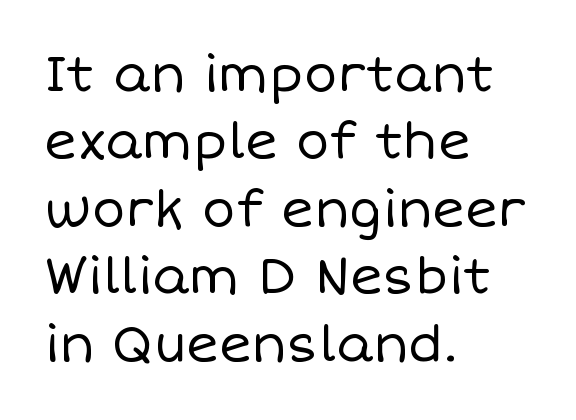
{"italic": "no", "bold": "no", "weight": "regular", "width": "normal", "stroke_contrast": "low", "x_height": "large", "monospaced": "no", "underline": "no", "align": "left", "line_spacing": "normal", "line_spacing_ratio": 1.35, "letter_spacing": "normal", "letter_spacing_em": 0.0, "glyph_px": 50}
